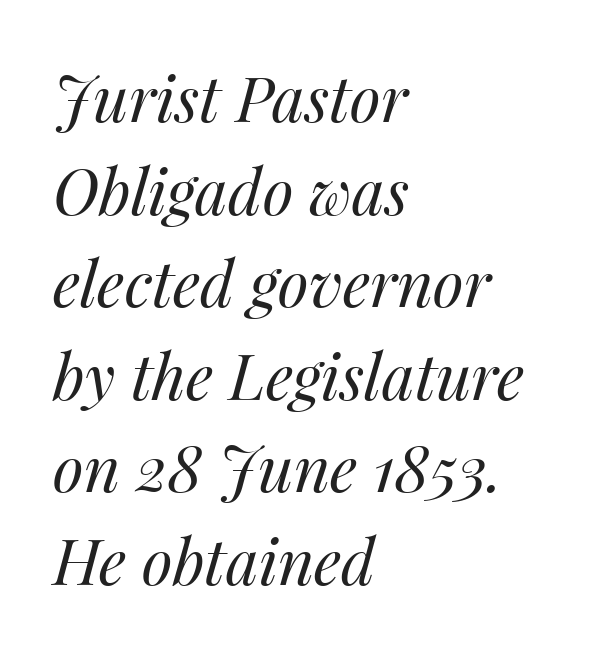
Proportional: the letters do not fall into vertical columns. Type without underlining. Normally led — the rows are evenly, conventionally spaced. The face used here has a pronounced slope to its letters. This rendering leaves character spacing at its baseline value.
